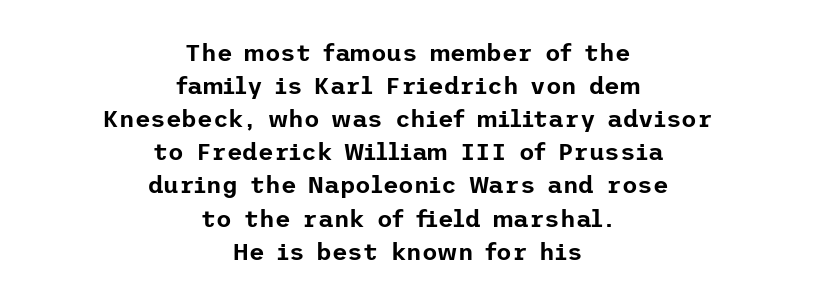
{"italic": "no", "underline": "no", "align": "center", "line_spacing": "normal", "line_spacing_ratio": 1.38, "letter_spacing": "normal", "letter_spacing_em": 0.0, "glyph_px": 24}
